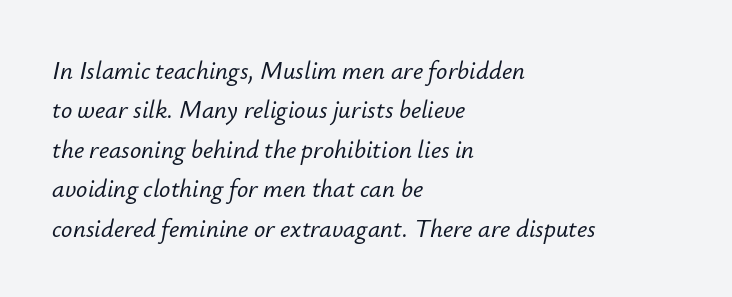
Q: Is the text italic (slanted)? A: Yes, it leans right by about 12 degrees.
Q: Is the text underlined? A: No.
Q: How is the paragraph aligned? A: Left-aligned.
Q: Is the spacing between letters normal or unusually wide? A: Normal.
Q: Is the spacing between lines tight, normal or loose? A: Normal.
